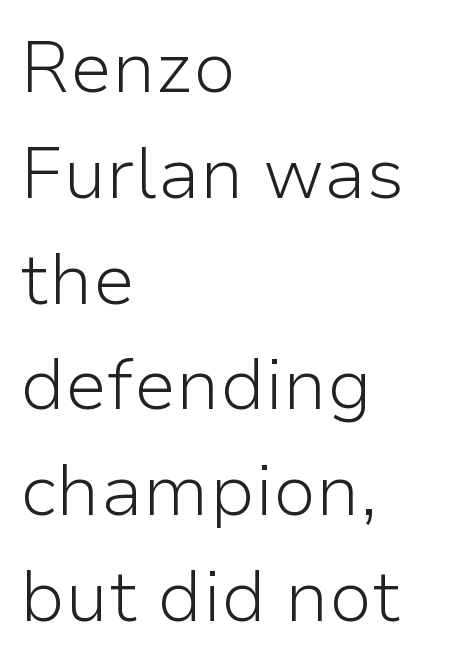
Q: Is the text bold? A: No.
Q: Is the text italic (slanted)? A: No, it is upright.
Q: Is the typeface a serif or a sans-serif typeface? A: Sans-serif.
Q: Is the text underlined? A: No.
Q: How is the paragraph aligned? A: Left-aligned.
Q: Is the spacing between letters normal or unusually wide? A: Normal.
Q: Is the spacing between lines tight, normal or loose? A: Normal.
Q: Width (condensed, normal, or wide)? A: Normal.
Q: Stroke contrast? A: Low.
Q: x-height? A: Medium.
Q: Monospaced? A: No.
